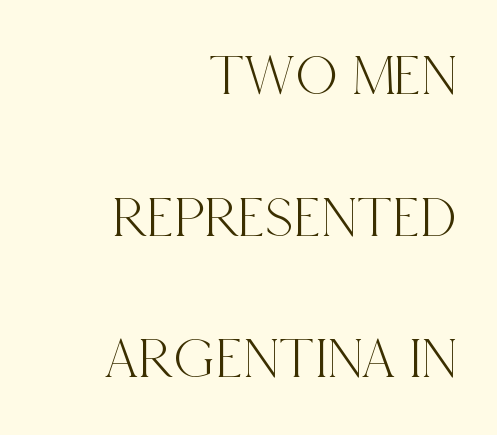
The font's upright variant was chosen for this text. Font category for this specimen: serif. The lines in this sample share a right terminus and differ only in where they begin. Nothing unusual about the tracking: characters are spaced as the font intends. Proportional: the letters do not fall into vertical columns.
